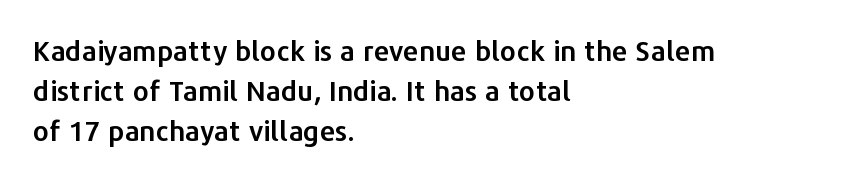
Q: Is the text italic (slanted)? A: No, it is upright.
Q: Is the typeface a serif or a sans-serif typeface? A: Sans-serif.
Q: Is the text underlined? A: No.
Q: How is the paragraph aligned? A: Left-aligned.
Q: Is the spacing between letters normal or unusually wide? A: Normal.
Q: Is the spacing between lines tight, normal or loose? A: Normal.
Q: Width (condensed, normal, or wide)? A: Normal.
Q: Stroke contrast? A: Low.
Q: x-height? A: Medium.
Q: Monospaced? A: No.
